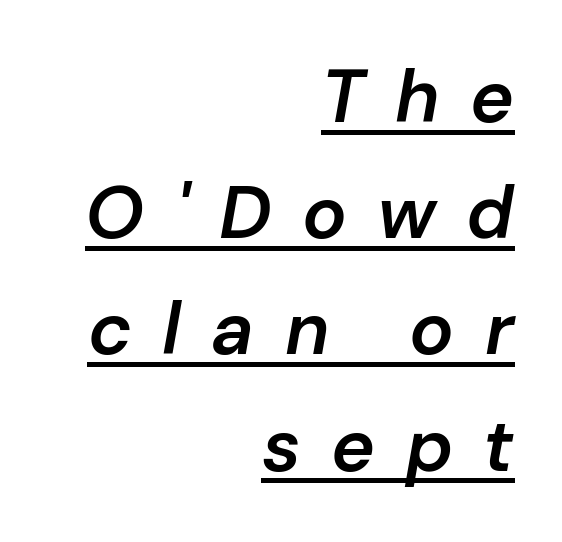
{"italic": "yes", "lean": "right", "slant_degrees": 10, "bold": "semi", "weight": "semibold", "width": "normal", "stroke_contrast": "low", "x_height": "medium", "monospaced": "no", "underline": "yes", "align": "right", "line_spacing": "normal", "line_spacing_ratio": 1.57, "letter_spacing": "wide", "letter_spacing_em": 0.41, "glyph_px": 74}
